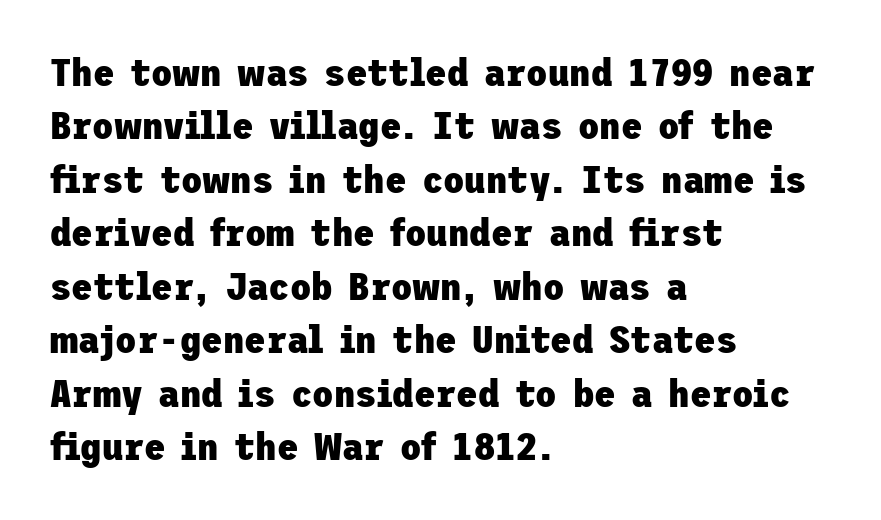
{"serif": "no", "italic": "no", "bold": "yes", "weight": "heavy", "width": "normal", "stroke_contrast": "low", "x_height": "medium", "underline": "no", "align": "left", "line_spacing": "normal", "line_spacing_ratio": 1.37, "letter_spacing": "normal", "letter_spacing_em": 0.0, "glyph_px": 39}
